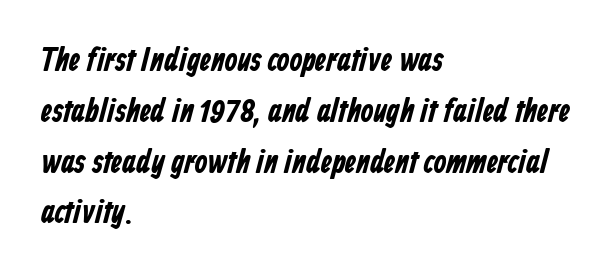
The image shows 33 px bold, condensed sans-serif type; set left-aligned, normal line spacing (1.54x), normal letter spacing, not underlined; low stroke contrast and a medium x-height.
